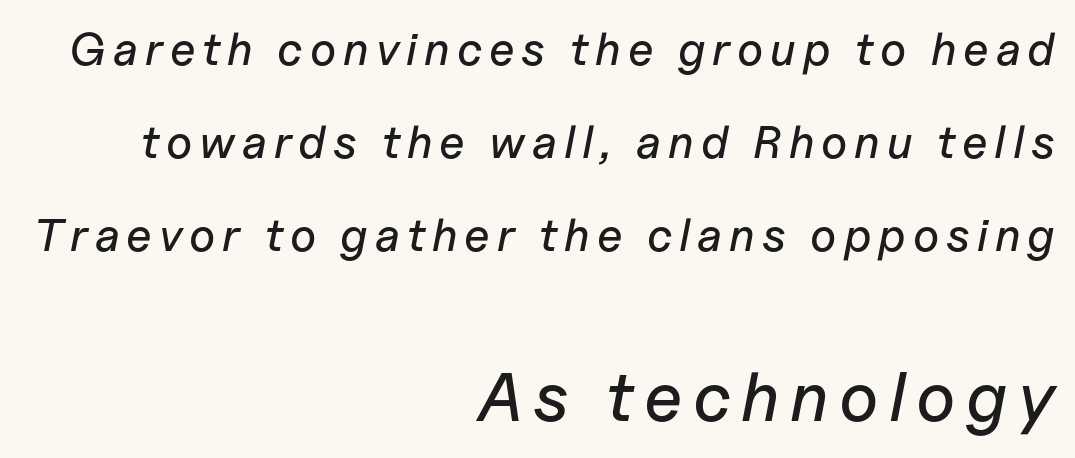
Characters are canted at an angle relative to the baseline's perpendicular. This rendering uses right alignment, leaving the left contour irregular. Glance below the letters and you will spot only blank space. The designer gave the closing block more size than the opening block.
